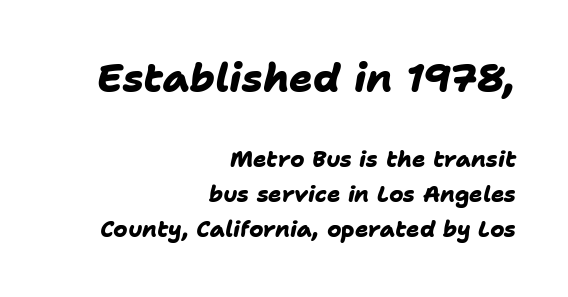
Q: Is the text bold? A: Yes.
Q: Is the typeface a serif or a sans-serif typeface? A: Sans-serif.
Q: Is the text underlined? A: No.
Q: How is the paragraph aligned? A: Right-aligned.
Q: Is the spacing between letters normal or unusually wide? A: Normal.
Q: Is the spacing between lines tight, normal or loose? A: Normal.
Q: Which block of text is set in a larger size, the first (top) or the second (bottom)? A: The first (top) one.
Q: Width (condensed, normal, or wide)? A: Normal.
Q: Stroke contrast? A: Low.
Q: x-height? A: Medium.
Q: Monospaced? A: No.
